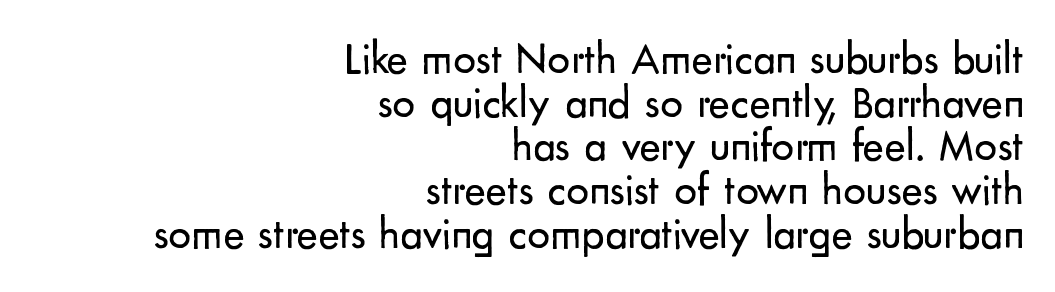
{"serif": "no", "italic": "no", "bold": "no", "weight": "regular", "width": "normal", "stroke_contrast": "low", "x_height": "small", "monospaced": "no", "underline": "no", "align": "right", "line_spacing": "tight", "line_spacing_ratio": 0.97, "letter_spacing": "normal", "letter_spacing_em": 0.0, "glyph_px": 45}
